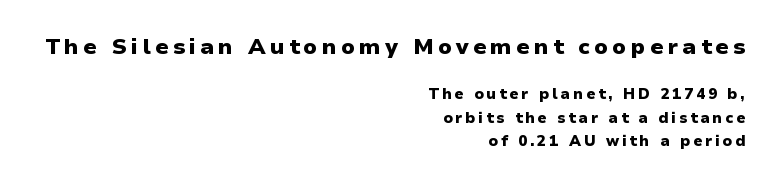
Larger block? The one above; the one below is distinctly smaller. The ragged edge is on the left, which tells us the setting is flush right. No italicization has been applied; the sample stays upright. The glyphs have the mass of a bold cut. The block of text has a typical density, with ordinary space between rows. This rendering features lettering with no underline.
